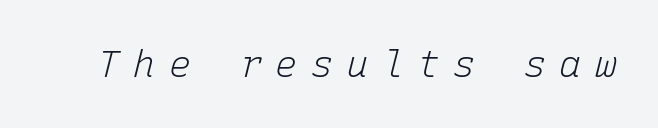
{"italic": "yes", "lean": "right", "slant_degrees": 15, "bold": "no", "weight": "light", "width": "normal", "stroke_contrast": "low", "x_height": "medium", "monospaced": "yes", "underline": "no", "letter_spacing": "wide", "letter_spacing_em": 0.36, "glyph_px": 37}
